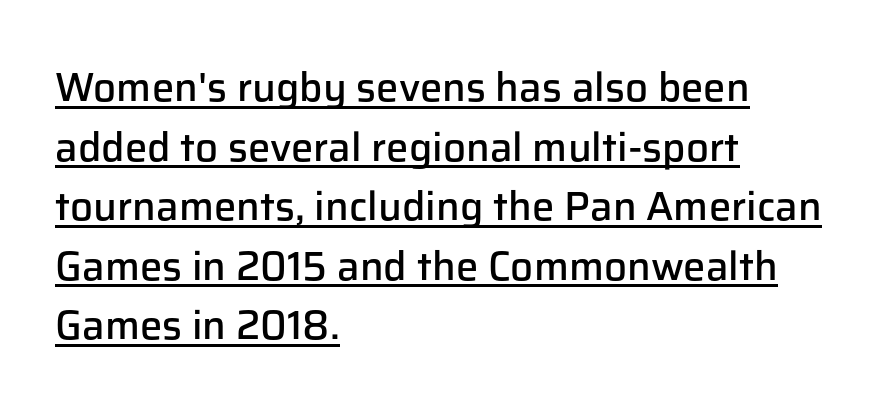
Q: Is the text bold? A: Semi-bold.
Q: Is the text italic (slanted)? A: No, it is upright.
Q: Is the typeface a serif or a sans-serif typeface? A: Sans-serif.
Q: Is the text underlined? A: Yes.
Q: How is the paragraph aligned? A: Left-aligned.
Q: Is the spacing between letters normal or unusually wide? A: Normal.
Q: Is the spacing between lines tight, normal or loose? A: Normal.
Q: Width (condensed, normal, or wide)? A: Normal.
Q: Stroke contrast? A: Low.
Q: x-height? A: Medium.
Q: Monospaced? A: No.
